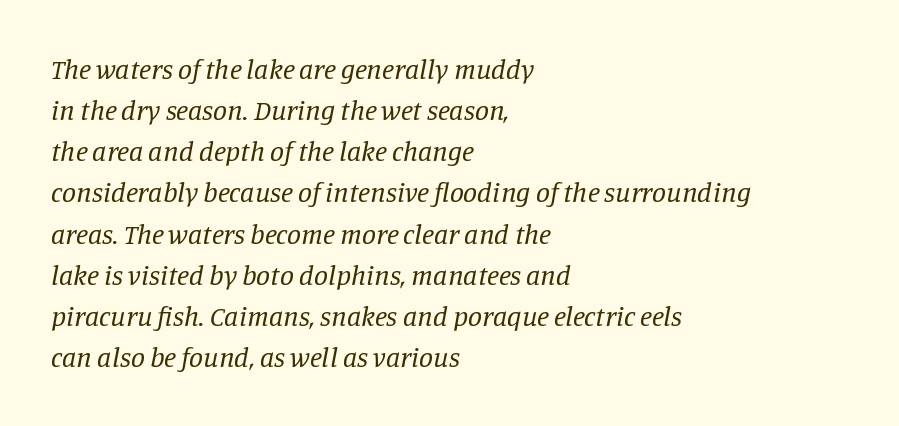
Q: Is the text bold? A: No.
Q: Is the text italic (slanted)? A: Yes, it leans right by about 11 degrees.
Q: Is the typeface a serif or a sans-serif typeface? A: Serif.
Q: Is the text underlined? A: No.
Q: How is the paragraph aligned? A: Left-aligned.
Q: Is the spacing between letters normal or unusually wide? A: Normal.
Q: Is the spacing between lines tight, normal or loose? A: Normal.
Q: Width (condensed, normal, or wide)? A: Normal.
Q: Stroke contrast? A: Low.
Q: x-height? A: Large.
Q: Monospaced? A: No.
